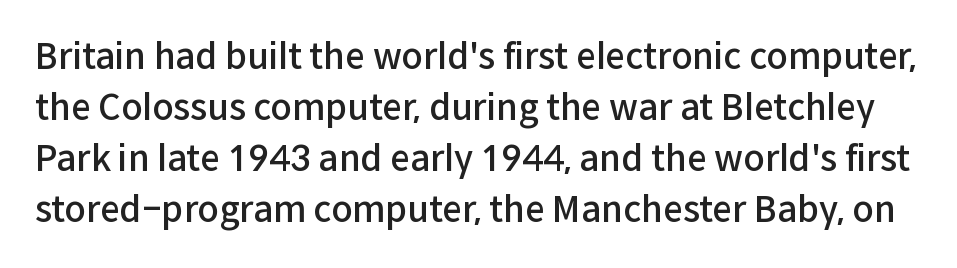
Q: Is the text bold? A: Semi-bold.
Q: Is the text italic (slanted)? A: No, it is upright.
Q: Is the typeface a serif or a sans-serif typeface? A: Sans-serif.
Q: Is the text underlined? A: No.
Q: Is the spacing between letters normal or unusually wide? A: Normal.
Q: Is the spacing between lines tight, normal or loose? A: Normal.
Q: Width (condensed, normal, or wide)? A: Normal.
Q: Stroke contrast? A: Low.
Q: x-height? A: Medium.
Q: Monospaced? A: No.
